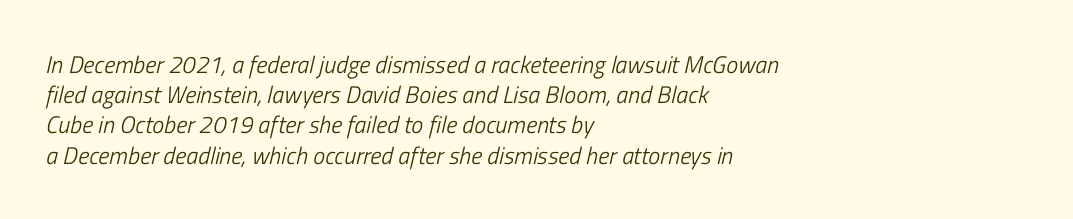
{"italic": "yes", "lean": "right", "slant_degrees": 13, "bold": "no", "underline": "no", "align": "left", "line_spacing": "normal", "line_spacing_ratio": 1.26, "letter_spacing": "normal", "letter_spacing_em": 0.0, "glyph_px": 24}
